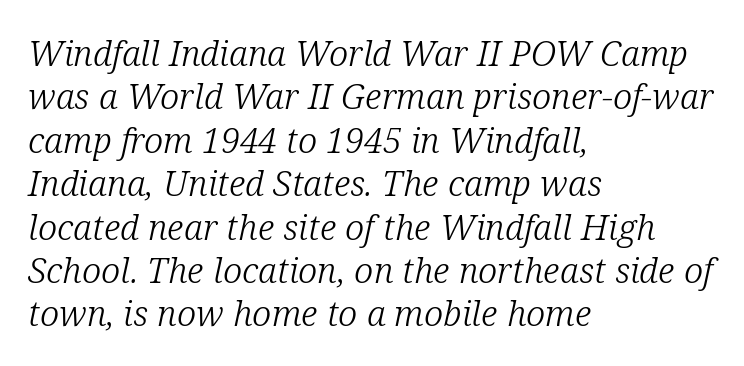
Caption: multi-line text, flush left, ragged right. Do the characters align in a grid? No, the font is proportional. Old-style or modern, the face here clearly has serifs. The passage shown is not bold in any degree. Short note: letters normally spaced. The font's italic variant was chosen for this text.
